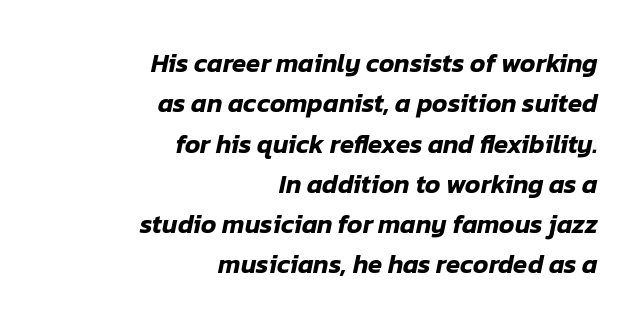
The image shows 26 px text type, italic (leaning right); set right-aligned, normal line spacing (1.55x), normal letter spacing, not underlined.
